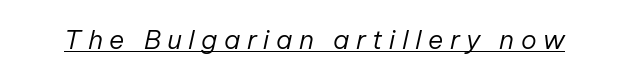
The image shows 26 px text type, italic (leaning right); set unusually wide letter spacing (+0.25 em), underlined.
